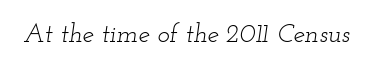
{"italic": "yes", "lean": "right", "slant_degrees": 12, "bold": "no", "underline": "no", "letter_spacing": "normal", "letter_spacing_em": 0.0, "glyph_px": 26}
